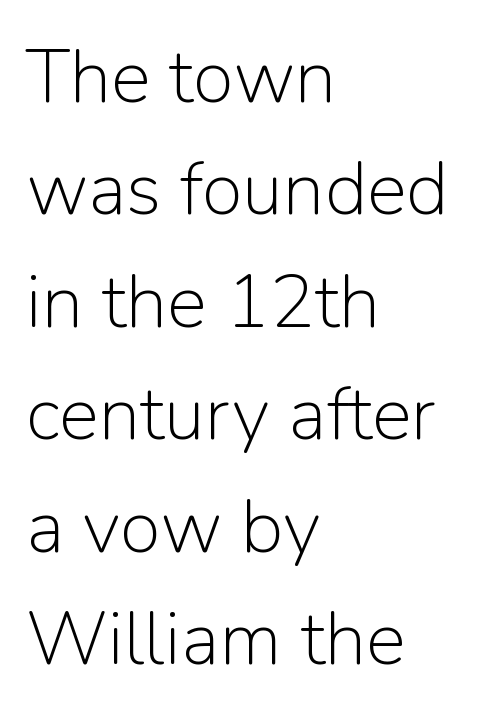
The image shows 75 px light sans-serif type, upright; set left-aligned, normal line spacing (1.5x), normal letter spacing, not underlined; low stroke contrast and a medium x-height.
